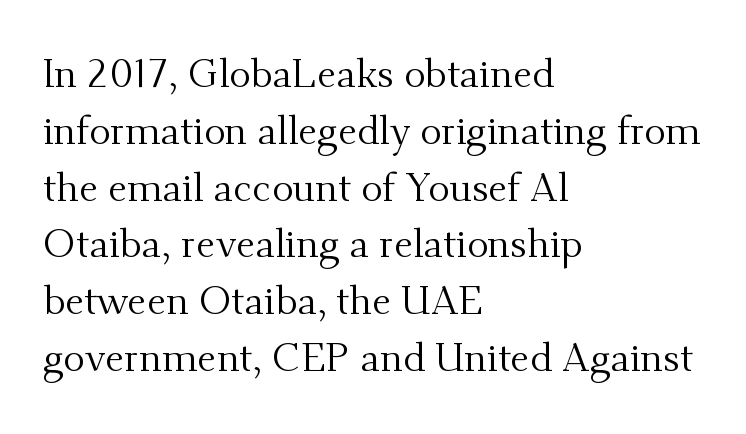
Q: Is the text bold? A: No.
Q: Is the text italic (slanted)? A: No, it is upright.
Q: Is the typeface a serif or a sans-serif typeface? A: Serif.
Q: Is the text underlined? A: No.
Q: How is the paragraph aligned? A: Left-aligned.
Q: Is the spacing between letters normal or unusually wide? A: Normal.
Q: Is the spacing between lines tight, normal or loose? A: Normal.
Q: Width (condensed, normal, or wide)? A: Normal.
Q: Stroke contrast? A: Medium.
Q: x-height? A: Small.
Q: Monospaced? A: No.
